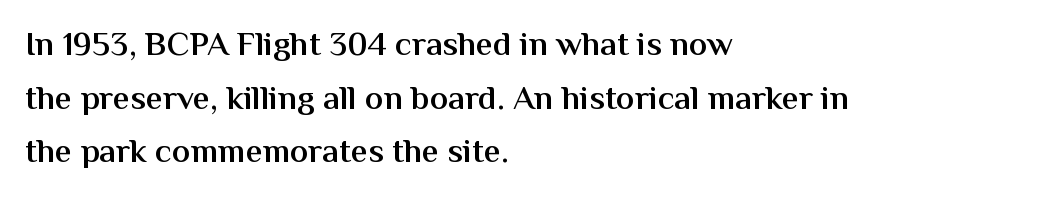
The image shows 34 px semibold sans-serif type, upright; set left-aligned, normal line spacing (1.58x), normal letter spacing, not underlined; medium stroke contrast and a medium x-height.
